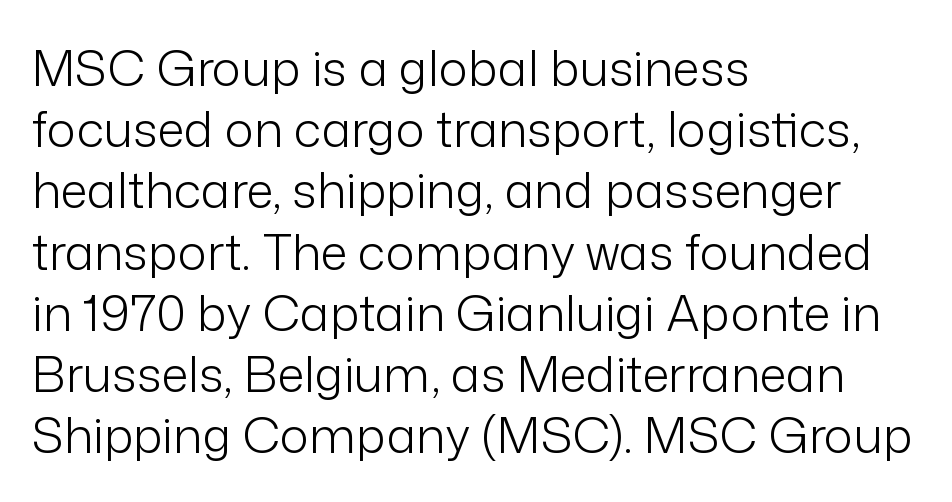
Q: Is the text bold? A: No.
Q: Is the text italic (slanted)? A: No, it is upright.
Q: Is the typeface a serif or a sans-serif typeface? A: Sans-serif.
Q: Is the text underlined? A: No.
Q: How is the paragraph aligned? A: Left-aligned.
Q: Is the spacing between letters normal or unusually wide? A: Normal.
Q: Is the spacing between lines tight, normal or loose? A: Normal.
Q: Width (condensed, normal, or wide)? A: Normal.
Q: Stroke contrast? A: Low.
Q: x-height? A: Medium.
Q: Monospaced? A: No.
